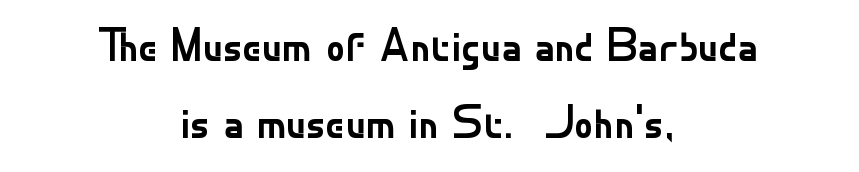
Q: Is the text bold? A: No.
Q: Is the text italic (slanted)? A: No, it is upright.
Q: Is the typeface a serif or a sans-serif typeface? A: Sans-serif.
Q: Is the text underlined? A: No.
Q: How is the paragraph aligned? A: Centered.
Q: Is the spacing between letters normal or unusually wide? A: Normal.
Q: Is the spacing between lines tight, normal or loose? A: Normal.
Q: Width (condensed, normal, or wide)? A: Normal.
Q: Stroke contrast? A: Low.
Q: x-height? A: Small.
Q: Monospaced? A: No.
